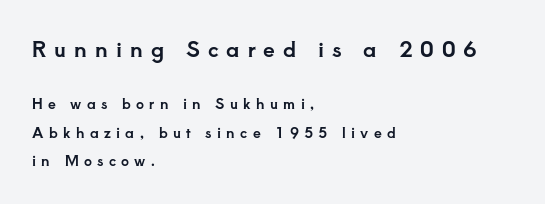
{"italic": "no", "underline": "no", "align": "left", "line_spacing": "loose", "line_spacing_ratio": 2.05, "letter_spacing": "wide", "letter_spacing_em": 0.38, "larger_block": "first", "size_ratio": 1.5, "glyph_px": 21}
